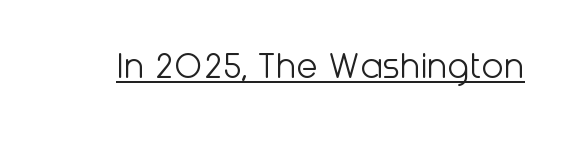
Q: Is the text bold? A: No.
Q: Is the text italic (slanted)? A: No, it is upright.
Q: Is the typeface a serif or a sans-serif typeface? A: Sans-serif.
Q: Is the text underlined? A: Yes.
Q: Is the spacing between letters normal or unusually wide? A: Normal.
Q: Width (condensed, normal, or wide)? A: Normal.
Q: Stroke contrast? A: Low.
Q: x-height? A: Medium.
Q: Monospaced? A: No.
